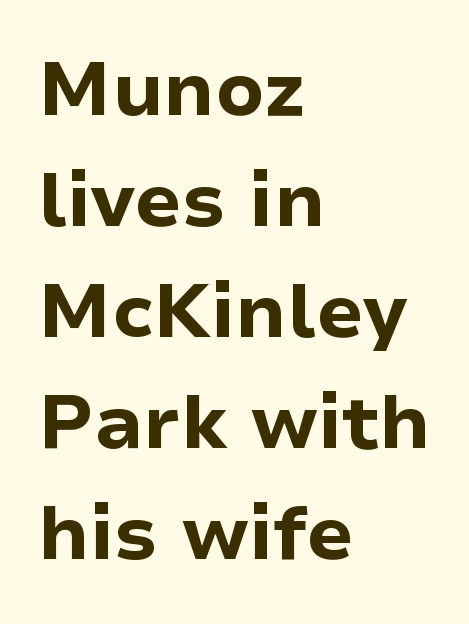
Thick stems and heavy bowls — unmistakably bold. Regarding serifs, this sample does without them. Is this a fixed-width face? No — the glyphs have proportional, varying widths. Successive baselines arrive at the customary interval.
